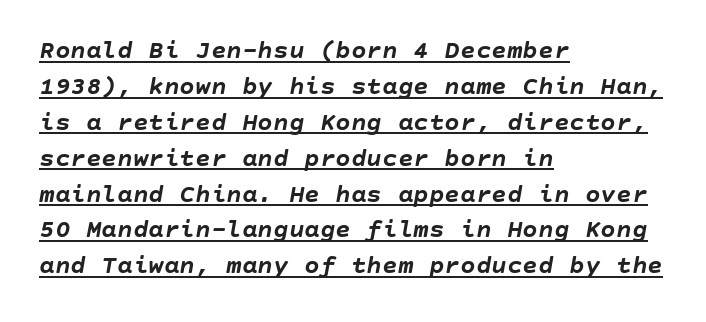
Compared with typical paragraphs, the rows here are spaced about the same. Every row of glyphs begins at an identical x-position on the left. The tracking reads as untouched default to a designer's eye. The rendering uses the underline text-decoration.
